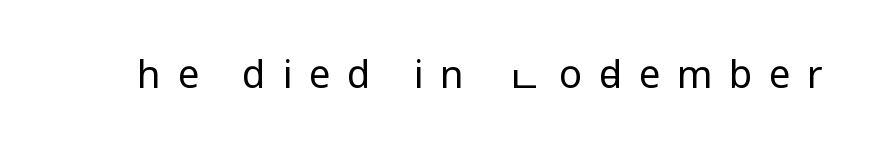
Q: Is the text bold? A: No.
Q: Is the text italic (slanted)? A: No, it is upright.
Q: Is the typeface a serif or a sans-serif typeface? A: Sans-serif.
Q: Is the text underlined? A: No.
Q: Is the spacing between letters normal or unusually wide? A: Unusually wide.
Q: Width (condensed, normal, or wide)? A: Condensed.
Q: Stroke contrast? A: Low.
Q: x-height? A: Large.
Q: Monospaced? A: No.
